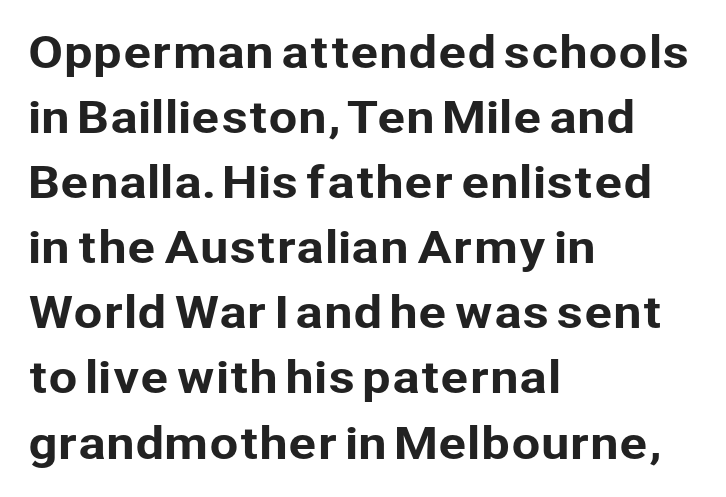
{"serif": "no", "italic": "no", "width": "normal", "stroke_contrast": "low", "x_height": "medium", "monospaced": "no", "underline": "no", "align": "left", "line_spacing": "normal", "line_spacing_ratio": 1.55, "letter_spacing": "normal", "letter_spacing_em": 0.0, "glyph_px": 42}
